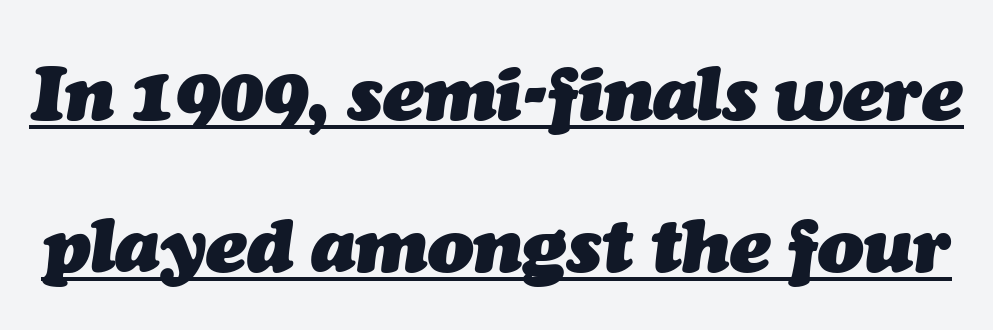
The image shows 76 px heavy type, italic (leaning right); set loose line spacing (2.0x), normal letter spacing, underlined; medium stroke contrast and a medium x-height.
